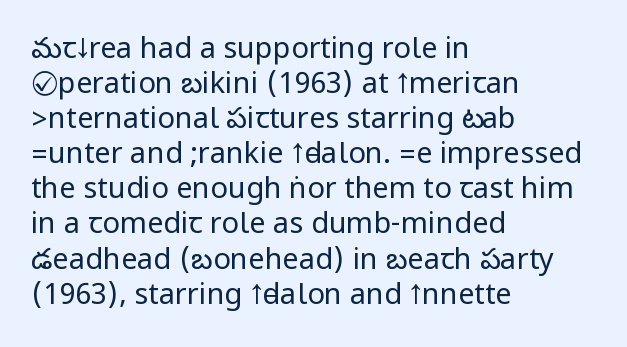
{"serif": "no", "italic": "no", "bold": "no", "weight": "regular", "width": "condensed", "stroke_contrast": "low", "underline": "no", "align": "left", "line_spacing_ratio": 1.21, "letter_spacing": "normal", "letter_spacing_em": 0.0, "glyph_px": 29}
